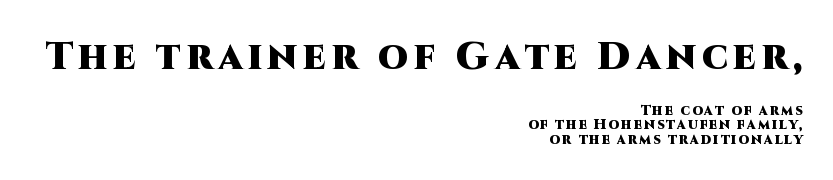
The image shows 39 px heavy sans-serif type, upright; set right-aligned, tight line spacing (1.02x), not underlined; the first (top) block is 2.79x larger; high stroke contrast and a large x-height.
